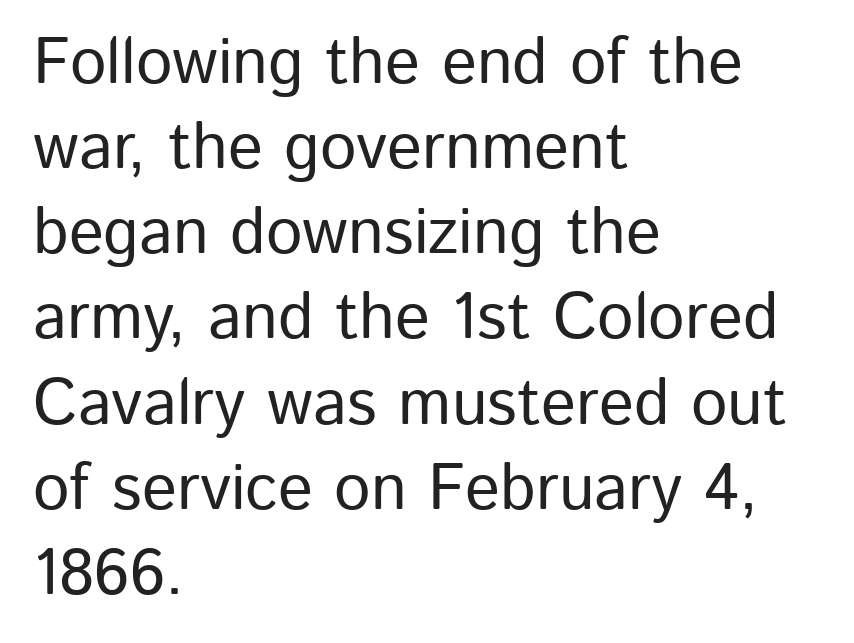
{"serif": "no", "italic": "no", "width": "normal", "stroke_contrast": "low", "x_height": "medium", "monospaced": "no", "underline": "no", "align": "left", "line_spacing": "normal", "line_spacing_ratio": 1.31, "letter_spacing": "normal", "letter_spacing_em": 0.0, "glyph_px": 65}
